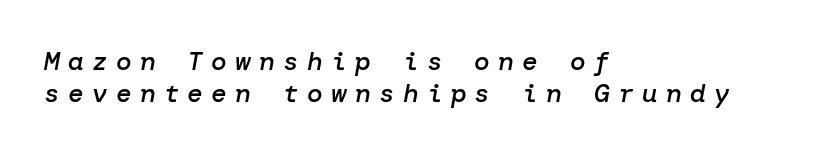
Tracking value appears strongly positive — letters spread wide. This sample uses an oblique cut, with every glyph tilted off the vertical. Which margin do the lines hug? The left one — the right edge is uneven. Has an underline been added? It has not.
